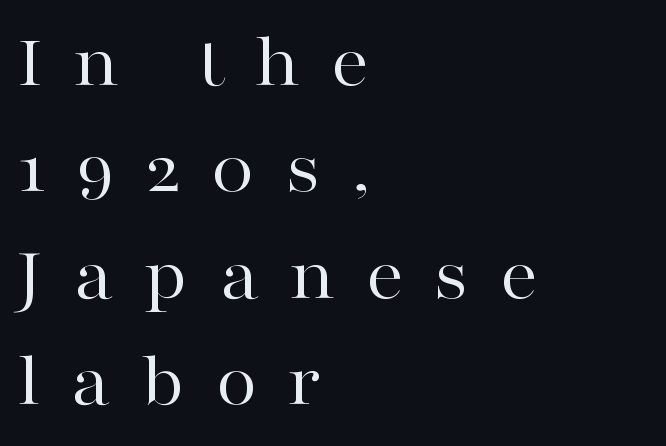
Characters follow at a spacing far wider than the type designer built in. This rendering employs a face with finishing strokes, i.e., a serif. Think standard paragraph weight, or any step lighter than that. The leading is moderate, giving the passage an even texture.
